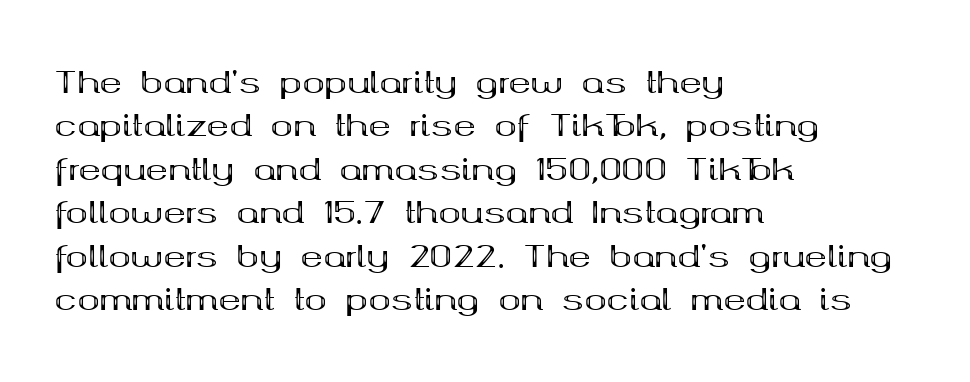
Q: Is the text bold? A: Yes.
Q: Is the text italic (slanted)? A: No, it is upright.
Q: Is the typeface a serif or a sans-serif typeface? A: Serif.
Q: Is the text underlined? A: No.
Q: How is the paragraph aligned? A: Left-aligned.
Q: Is the spacing between letters normal or unusually wide? A: Normal.
Q: Is the spacing between lines tight, normal or loose? A: Normal.
Q: Width (condensed, normal, or wide)? A: Wide.
Q: Stroke contrast? A: Medium.
Q: x-height? A: Medium.
Q: Monospaced? A: No.
